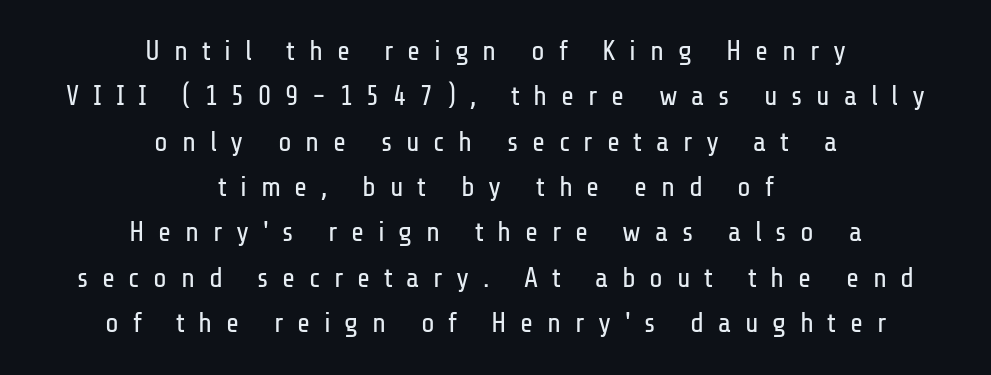
Q: Is the text bold? A: No.
Q: Is the text italic (slanted)? A: No, it is upright.
Q: Is the typeface a serif or a sans-serif typeface? A: Sans-serif.
Q: Is the text underlined? A: No.
Q: How is the paragraph aligned? A: Centered.
Q: Is the spacing between letters normal or unusually wide? A: Unusually wide.
Q: Is the spacing between lines tight, normal or loose? A: Normal.
Q: Width (condensed, normal, or wide)? A: Condensed.
Q: Stroke contrast? A: Low.
Q: x-height? A: Medium.
Q: Monospaced? A: No.
